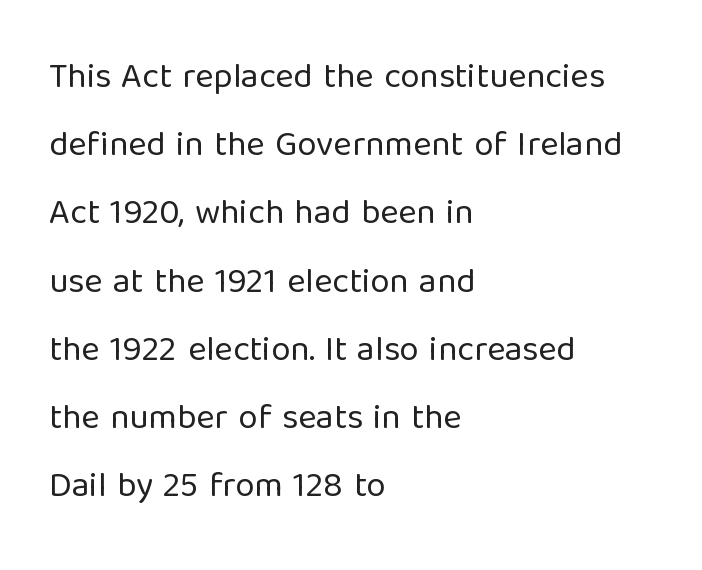
{"serif": "no", "italic": "no", "bold": "no", "weight": "regular", "width": "normal", "stroke_contrast": "low", "x_height": "medium", "monospaced": "no", "underline": "no", "align": "left", "line_spacing": "loose", "line_spacing_ratio": 1.95, "letter_spacing": "normal", "letter_spacing_em": 0.0, "glyph_px": 35}
